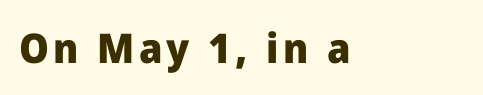
The image shows 41 px heavy sans-serif type, upright; set left-aligned, not underlined; low stroke contrast and a medium x-height.
